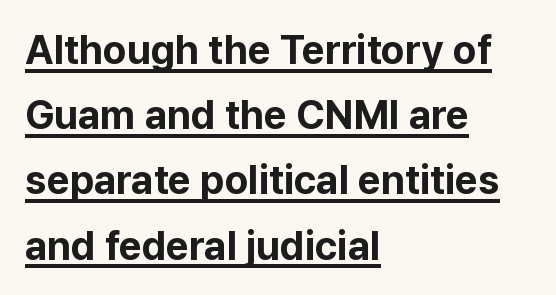
The letters carry no serifs — their stems end cleanly without finishing strokes. One-word summary of the alignment: left. These words are printed bold, with thick strokes throughout. These lines are rendered in a variable-pitch font.
